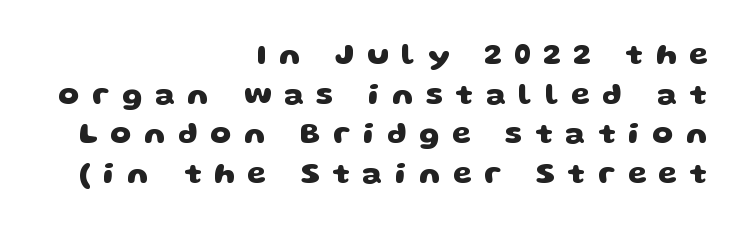
Q: Is the text bold? A: Yes.
Q: Is the typeface a serif or a sans-serif typeface? A: Sans-serif.
Q: Is the text underlined? A: No.
Q: How is the paragraph aligned? A: Right-aligned.
Q: Is the spacing between letters normal or unusually wide? A: Unusually wide.
Q: Is the spacing between lines tight, normal or loose? A: Normal.
Q: Width (condensed, normal, or wide)? A: Wide.
Q: Stroke contrast? A: Low.
Q: x-height? A: Large.
Q: Monospaced? A: No.
